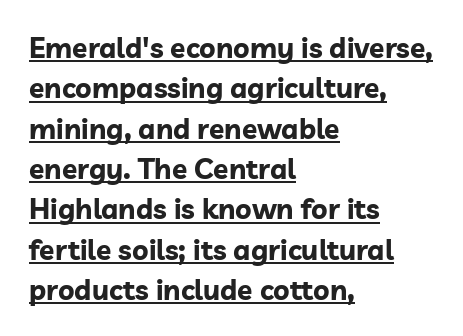
Is there much room between lines? A standard amount, neither cramped nor airy. The rendering uses the underline text-decoration. Left-aligned paragraph, ragged on the right. Nope, no serifs anywhere on these letters. The letters advance in unequal steps, a hallmark of proportional type. Notice how the stems are strictly vertical — no italics here.
